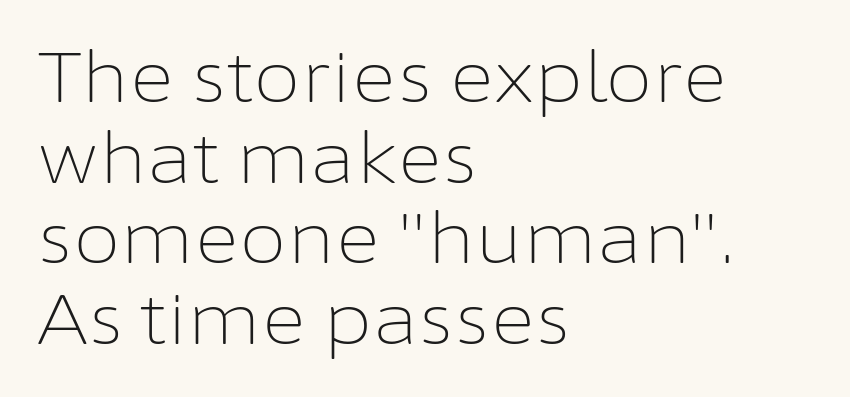
The image shows 69 px light sans-serif type, upright; set left-aligned, line spacing 1.17x, normal letter spacing, not underlined; low stroke contrast and a medium x-height.
